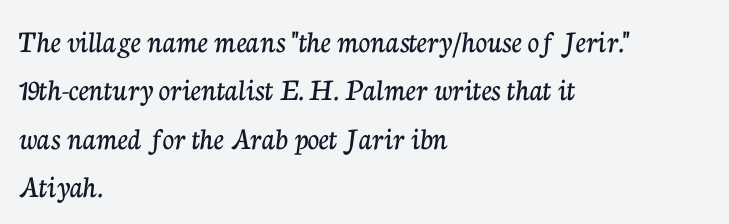
Q: Is the text italic (slanted)? A: Yes.
Q: Is the typeface a serif or a sans-serif typeface? A: Serif.
Q: Is the text underlined? A: No.
Q: How is the paragraph aligned? A: Left-aligned.
Q: Is the spacing between letters normal or unusually wide? A: Normal.
Q: Is the spacing between lines tight, normal or loose? A: Normal.
Q: Width (condensed, normal, or wide)? A: Normal.
Q: Stroke contrast? A: Low.
Q: x-height? A: Medium.
Q: Monospaced? A: No.
